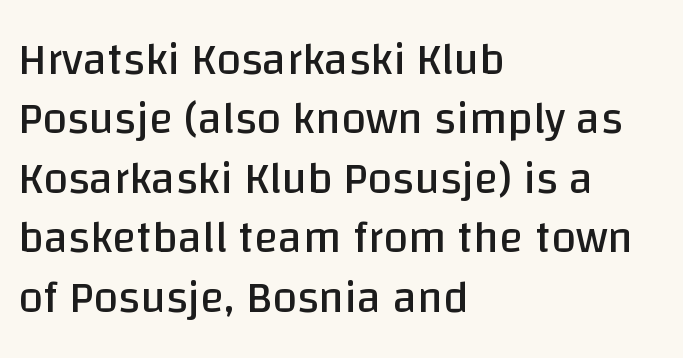
{"serif": "no", "italic": "no", "bold": "no", "weight": "regular", "width": "normal", "stroke_contrast": "low", "x_height": "large", "monospaced": "no", "underline": "no", "align": "left", "line_spacing": "normal", "line_spacing_ratio": 1.32, "letter_spacing": "normal", "letter_spacing_em": 0.0, "glyph_px": 45}
